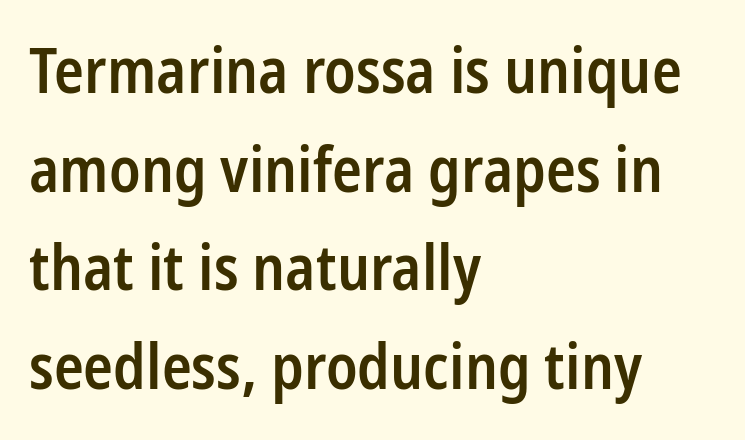
Regular leading. A somewhat darkened texture: the type is semibold rather than bold. The paragraph has a hard left edge and a soft right edge. The characters display no serif detailing; their extremities are plain.
